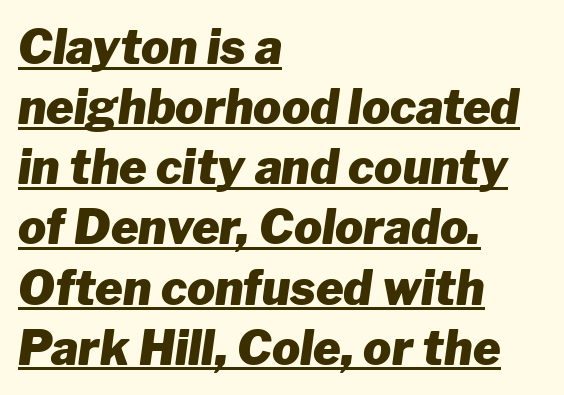
The image shows 47 px heavy type, italic (leaning right); set left-aligned, normal line spacing (1.28x), normal letter spacing, underlined; low stroke contrast and a medium x-height.
